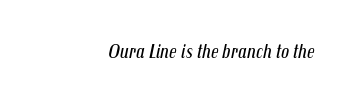
Q: Is the text bold? A: No.
Q: Is the text italic (slanted)? A: Yes, it leans right by about 12 degrees.
Q: Is the text underlined? A: No.
Q: Is the spacing between letters normal or unusually wide? A: Normal.
